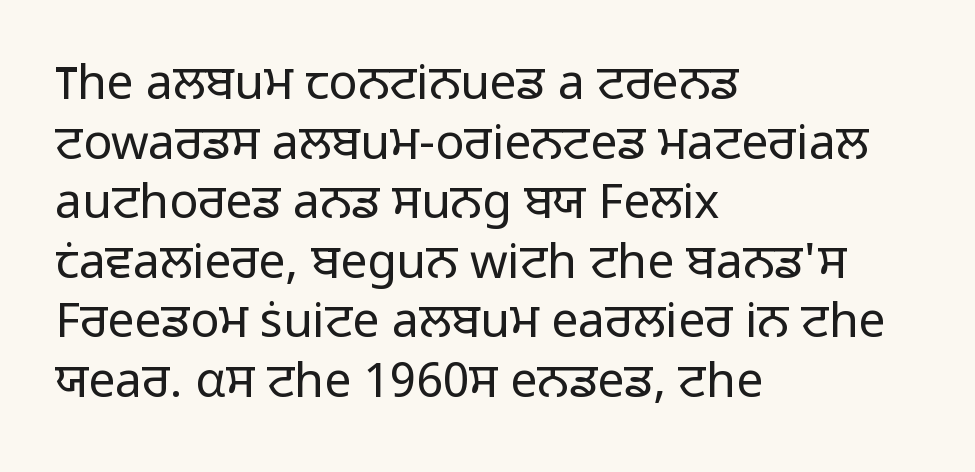
Compared with a centered layout, this one pins lines to the left instead. The line texture is even and compact thanks to regular tracking. You could not count columns in this text — the font is proportionally spaced. Clear beneath every line of the passage. The strokes are not fattened; the text isn't bold.
